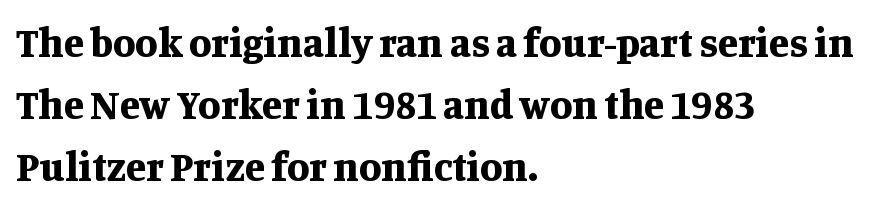
{"serif": "yes", "italic": "no", "bold": "yes", "weight": "bold", "width": "normal", "stroke_contrast": "medium", "x_height": "large", "monospaced": "no", "underline": "no", "align": "left", "line_spacing": "normal", "line_spacing_ratio": 1.51, "letter_spacing": "normal", "letter_spacing_em": 0.0, "glyph_px": 41}
